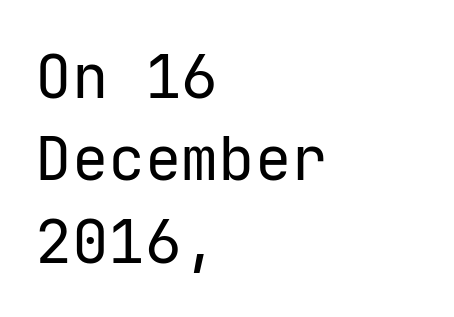
The image shows 61 px regular-weight sans-serif type, upright, monospaced; set left-aligned, normal line spacing (1.35x), normal letter spacing, not underlined; low stroke contrast and a medium x-height.
